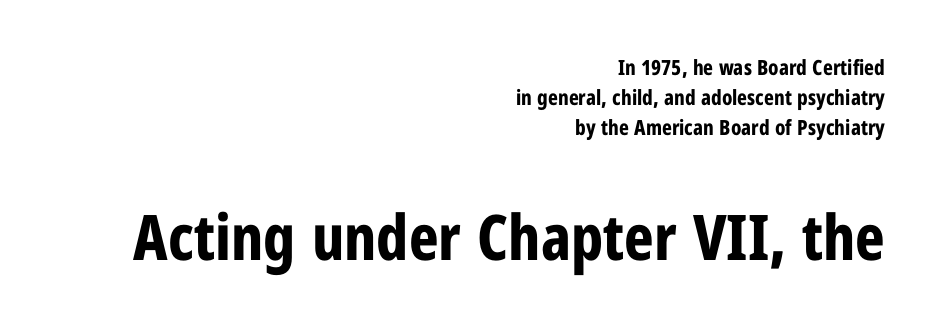
{"serif": "no", "italic": "no", "bold": "yes", "weight": "bold", "width": "condensed", "stroke_contrast": "low", "x_height": "medium", "monospaced": "no", "underline": "no", "align": "right", "line_spacing": "normal", "line_spacing_ratio": 1.43, "letter_spacing": "normal", "letter_spacing_em": 0.0, "larger_block": "second", "size_ratio": 3.0, "glyph_px": 63}
